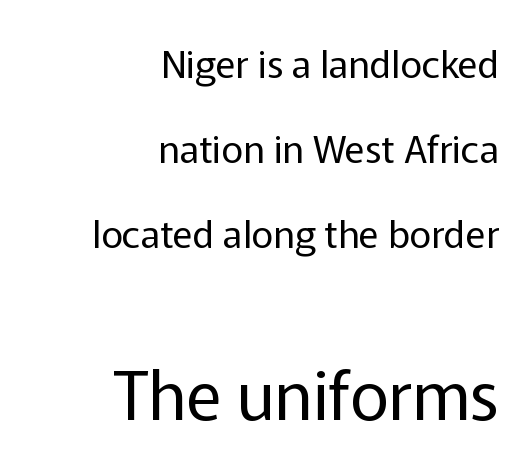
{"serif": "no", "italic": "no", "bold": "no", "weight": "regular", "width": "normal", "stroke_contrast": "low", "x_height": "medium", "monospaced": "no", "underline": "no", "align": "right", "line_spacing": "loose", "line_spacing_ratio": 2.24, "letter_spacing": "normal", "letter_spacing_em": 0.0, "larger_block": "second", "size_ratio": 1.76, "glyph_px": 67}
